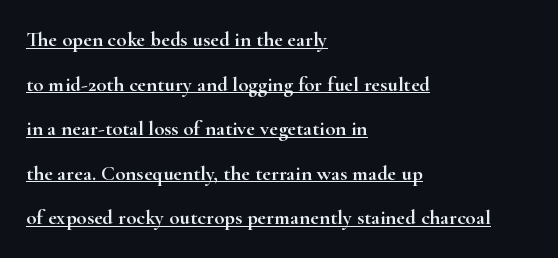
{"italic": "no", "underline": "yes", "align": "left", "line_spacing": "loose", "line_spacing_ratio": 2.12, "letter_spacing": "normal", "letter_spacing_em": 0.0, "glyph_px": 21}
